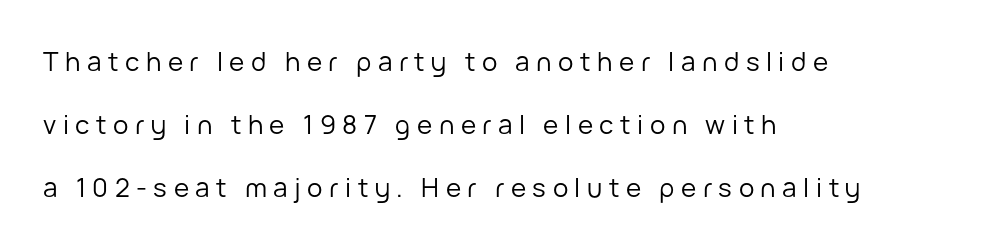
{"italic": "no", "bold": "no", "underline": "no", "align": "left", "line_spacing": "loose", "line_spacing_ratio": 2.43, "letter_spacing": "wide", "letter_spacing_em": 0.25, "glyph_px": 26}
